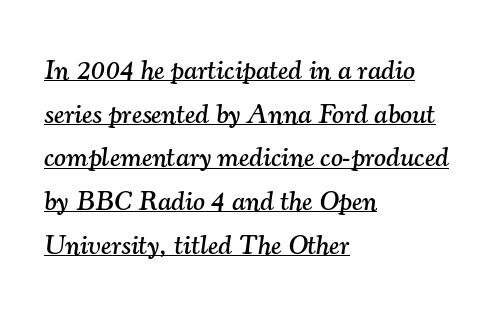
Q: Is the text italic (slanted)? A: Yes, it leans right by about 7 degrees.
Q: Is the typeface a serif or a sans-serif typeface? A: Serif.
Q: Is the text underlined? A: Yes.
Q: How is the paragraph aligned? A: Left-aligned.
Q: Is the spacing between letters normal or unusually wide? A: Normal.
Q: Is the spacing between lines tight, normal or loose? A: Normal.
Q: Width (condensed, normal, or wide)? A: Normal.
Q: Stroke contrast? A: Medium.
Q: x-height? A: Small.
Q: Monospaced? A: No.
